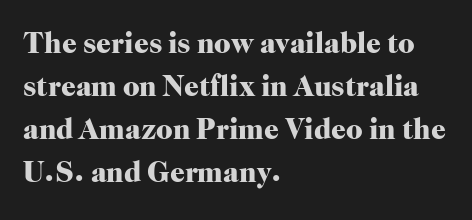
Q: Is the text bold? A: Yes.
Q: Is the text italic (slanted)? A: No, it is upright.
Q: Is the typeface a serif or a sans-serif typeface? A: Serif.
Q: Is the text underlined? A: No.
Q: How is the paragraph aligned? A: Left-aligned.
Q: Is the spacing between letters normal or unusually wide? A: Normal.
Q: Is the spacing between lines tight, normal or loose? A: Normal.
Q: Width (condensed, normal, or wide)? A: Normal.
Q: Stroke contrast? A: High.
Q: x-height? A: Medium.
Q: Monospaced? A: No.
